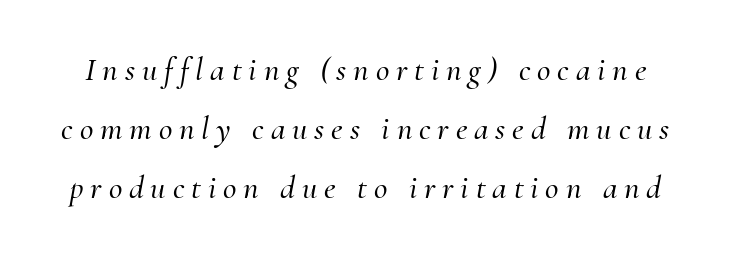
Q: Is the text italic (slanted)? A: Yes, it leans right by about 10 degrees.
Q: Is the typeface a serif or a sans-serif typeface? A: Serif.
Q: Is the text underlined? A: No.
Q: Is the spacing between letters normal or unusually wide? A: Unusually wide.
Q: Width (condensed, normal, or wide)? A: Normal.
Q: Stroke contrast? A: Medium.
Q: x-height? A: Small.
Q: Monospaced? A: No.
